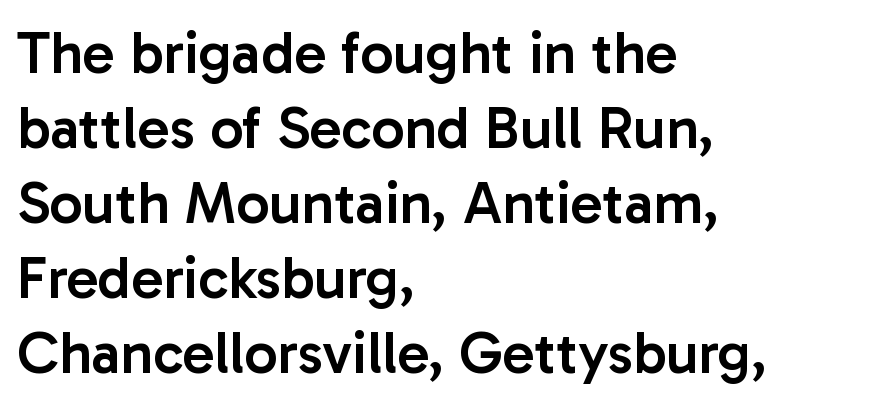
The image shows 59 px semibold sans-serif type, upright; set left-aligned, normal line spacing (1.27x), normal letter spacing, not underlined; low stroke contrast and a medium x-height.
